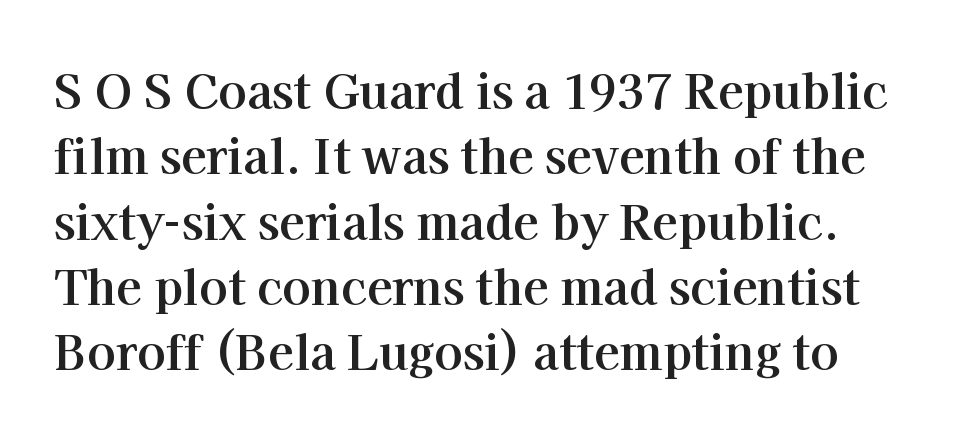
Q: Is the text bold? A: Yes.
Q: Is the text italic (slanted)? A: No, it is upright.
Q: Is the typeface a serif or a sans-serif typeface? A: Serif.
Q: Is the text underlined? A: No.
Q: Is the spacing between letters normal or unusually wide? A: Normal.
Q: Is the spacing between lines tight, normal or loose? A: Normal.
Q: Width (condensed, normal, or wide)? A: Normal.
Q: Stroke contrast? A: High.
Q: x-height? A: Medium.
Q: Monospaced? A: No.
